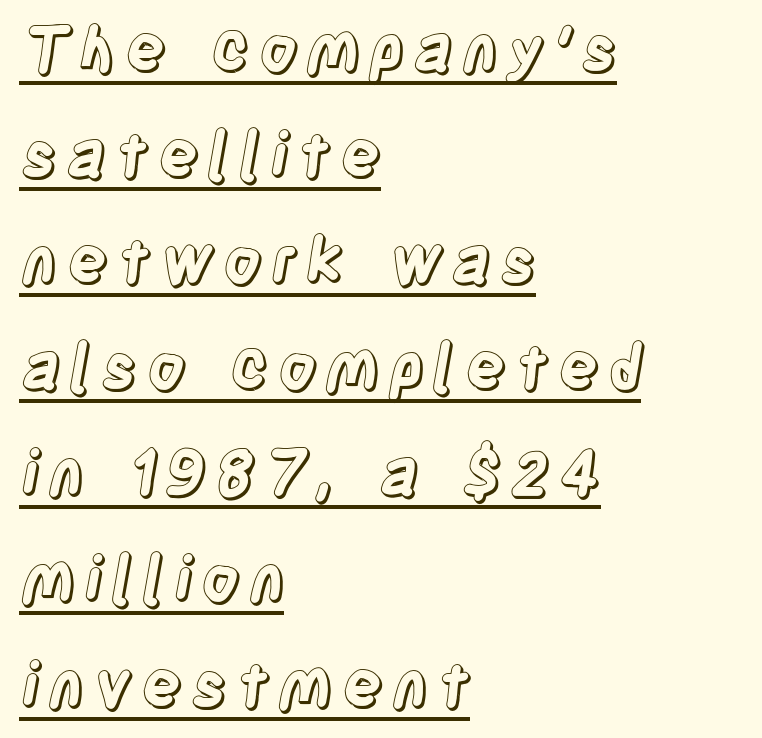
{"width": "condensed", "x_height": "large", "monospaced": "no", "underline": "yes", "align": "left", "line_spacing_ratio": 1.71, "glyph_px": 62}
